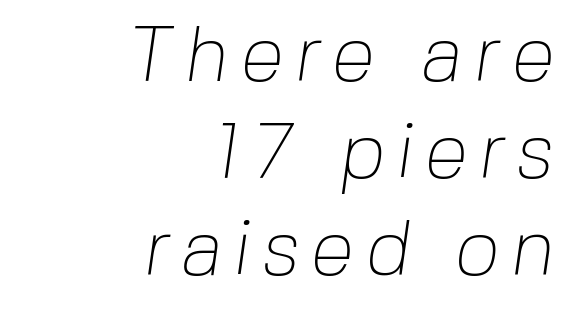
The image shows 79 px thin sans-serif type; set right-aligned, line spacing 1.23x, not underlined; low stroke contrast and a medium x-height.
